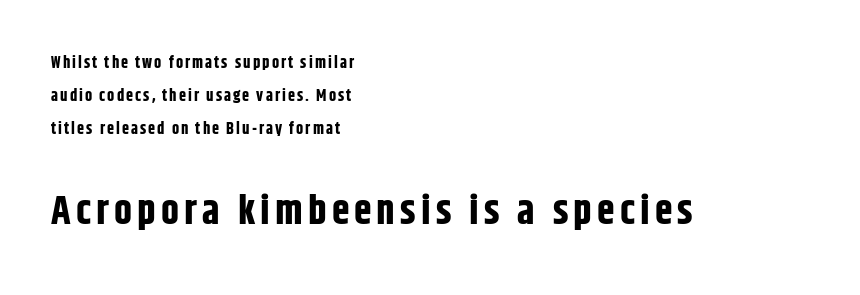
Q: Is the text bold? A: Yes.
Q: Is the text italic (slanted)? A: No, it is upright.
Q: Is the typeface a serif or a sans-serif typeface? A: Sans-serif.
Q: Is the text underlined? A: No.
Q: How is the paragraph aligned? A: Left-aligned.
Q: Is the spacing between lines tight, normal or loose? A: Loose.
Q: Which block of text is set in a larger size, the first (top) or the second (bottom)? A: The second (bottom) one.
Q: Width (condensed, normal, or wide)? A: Condensed.
Q: Stroke contrast? A: Low.
Q: x-height? A: Large.
Q: Monospaced? A: No.
